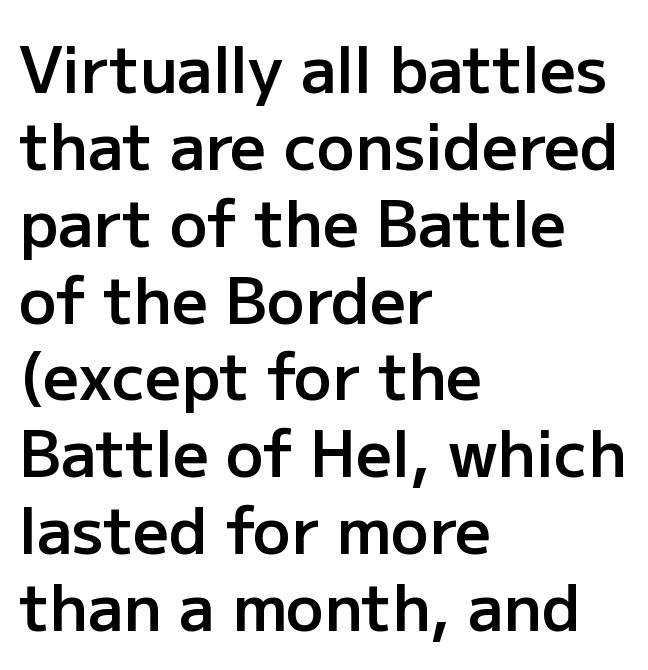
The image shows 63 px semibold sans-serif type, upright; set left-aligned, line spacing 1.22x, normal letter spacing, not underlined; low stroke contrast and a medium x-height.
